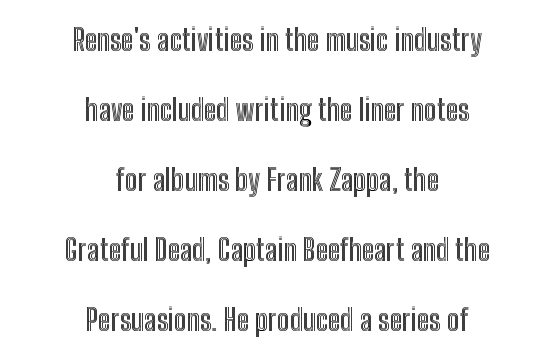
How are the letters spaced? Ordinarily, with no added tracking. The typesetter chose a symmetrical, centered arrangement here. Italic? Not at all — the glyphs are vertical. Check the space under the baseline: it is left empty.
